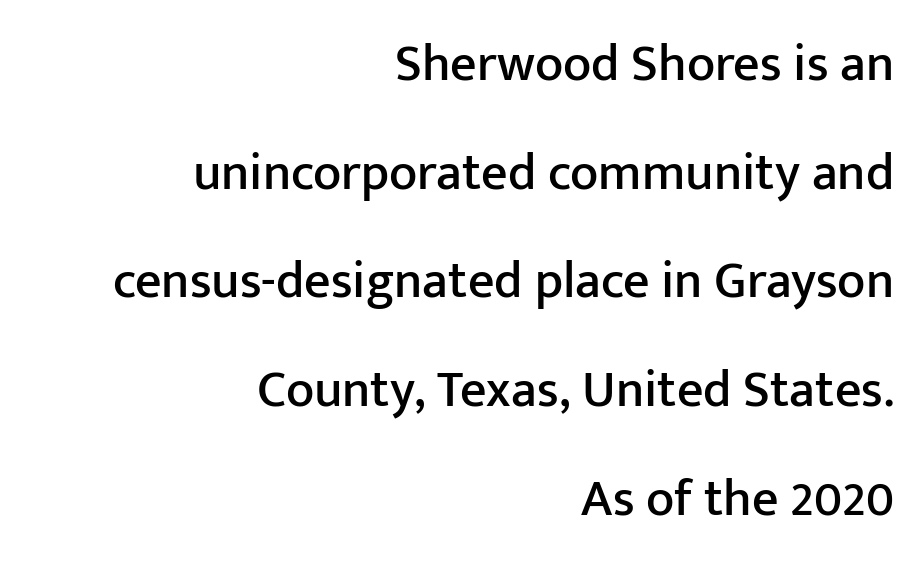
The image shows 52 px sans-serif type, upright; set right-aligned, loose line spacing (2.09x), normal letter spacing, not underlined; low stroke contrast and a medium x-height.
